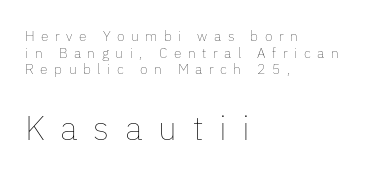
Q: Is the text bold? A: No.
Q: Is the text italic (slanted)? A: No, it is upright.
Q: Is the text underlined? A: No.
Q: How is the paragraph aligned? A: Left-aligned.
Q: Is the spacing between letters normal or unusually wide? A: Unusually wide.
Q: Which block of text is set in a larger size, the first (top) or the second (bottom)? A: The second (bottom) one.
Q: Width (condensed, normal, or wide)? A: Normal.
Q: Stroke contrast? A: Low.
Q: x-height? A: Medium.
Q: Monospaced? A: No.
